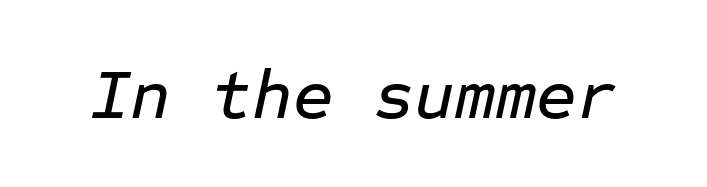
The image shows 70 px text type, italic (leaning right), monospaced; set normal letter spacing, not underlined; low stroke contrast and a medium x-height.
